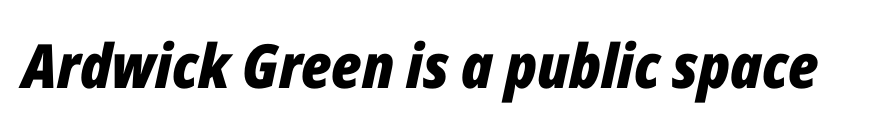
{"italic": "yes", "lean": "right", "slant_degrees": 12, "bold": "yes", "weight": "bold", "width": "condensed", "stroke_contrast": "low", "x_height": "medium", "monospaced": "no", "underline": "no", "letter_spacing": "normal", "letter_spacing_em": 0.0, "glyph_px": 61}
